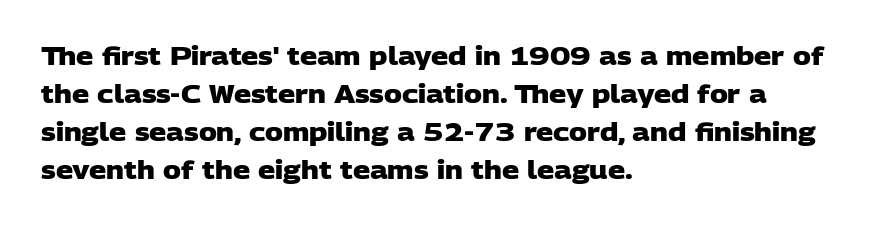
{"bold": "yes", "underline": "no", "align": "left", "line_spacing": "normal", "line_spacing_ratio": 1.58, "letter_spacing": "normal", "letter_spacing_em": 0.0, "glyph_px": 24}
